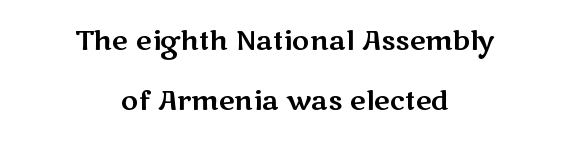
{"italic": "no", "underline": "no", "align": "center", "line_spacing": "loose", "line_spacing_ratio": 2.24, "letter_spacing": "normal", "letter_spacing_em": 0.0, "glyph_px": 27}
